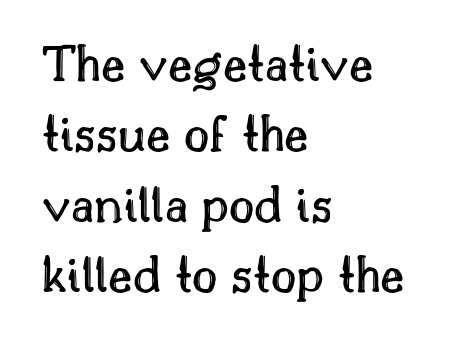
Q: Is the text italic (slanted)? A: No, it is upright.
Q: Is the text underlined? A: No.
Q: How is the paragraph aligned? A: Left-aligned.
Q: Is the spacing between letters normal or unusually wide? A: Normal.
Q: Is the spacing between lines tight, normal or loose? A: Normal.
Q: Width (condensed, normal, or wide)? A: Normal.
Q: x-height? A: Small.
Q: Monospaced? A: No.
